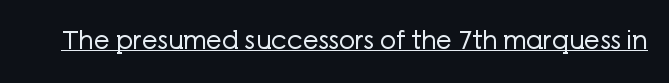
Q: Is the text bold? A: No.
Q: Is the text italic (slanted)? A: No, it is upright.
Q: Is the text underlined? A: Yes.
Q: Is the spacing between letters normal or unusually wide? A: Normal.
